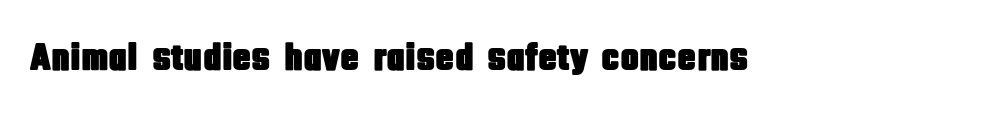
Does the lettering tilt? It doesn't — this is upright. The type family on display is of the sans-serif kind. Honestly, the letter spacing is just normal — you wouldn't notice it. The zone under the glyphs is completely vacant.
